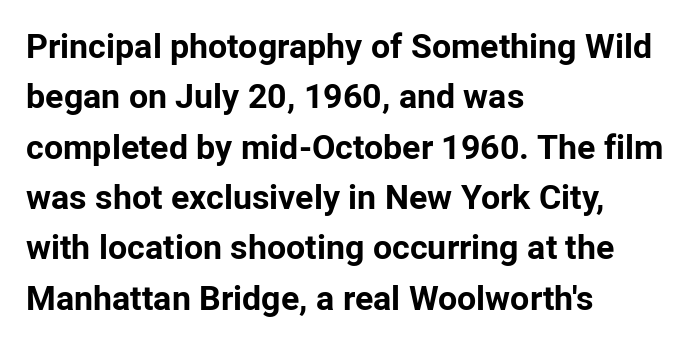
The image shows 34 px bold sans-serif type, upright; set left-aligned, normal line spacing (1.48x), normal letter spacing, not underlined; low stroke contrast and a medium x-height.
